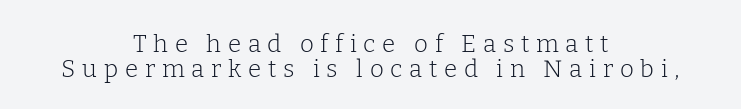
Any mark beneath the type? The region is blank. Words appear elongated and porous because spacing is wide. Each new line begins almost immediately beneath the previous one. Designer's note — italics off, roman on. The weight tops out at a normal text grade. This rendering uses center alignment, leaving both contours irregular but symmetric.
